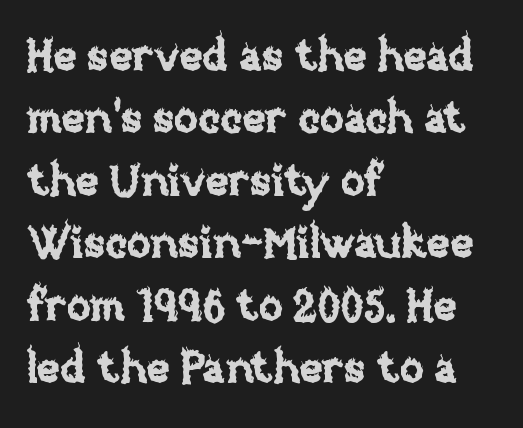
Q: Is the text italic (slanted)? A: No, it is upright.
Q: Is the text underlined? A: No.
Q: How is the paragraph aligned? A: Left-aligned.
Q: Is the spacing between letters normal or unusually wide? A: Normal.
Q: Is the spacing between lines tight, normal or loose? A: Normal.
Q: Width (condensed, normal, or wide)? A: Normal.
Q: Stroke contrast? A: Low.
Q: x-height? A: Large.
Q: Monospaced? A: No.
